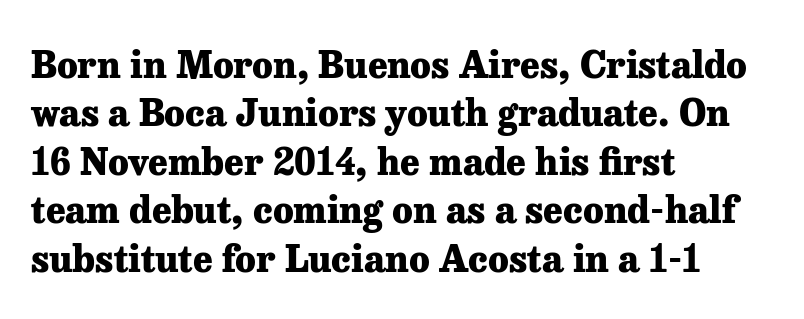
Q: Is the text bold? A: Yes.
Q: Is the text italic (slanted)? A: No, it is upright.
Q: Is the typeface a serif or a sans-serif typeface? A: Serif.
Q: Is the text underlined? A: No.
Q: How is the paragraph aligned? A: Left-aligned.
Q: Is the spacing between letters normal or unusually wide? A: Normal.
Q: Is the spacing between lines tight, normal or loose? A: Normal.
Q: Width (condensed, normal, or wide)? A: Normal.
Q: Stroke contrast? A: Low.
Q: x-height? A: Medium.
Q: Monospaced? A: No.
